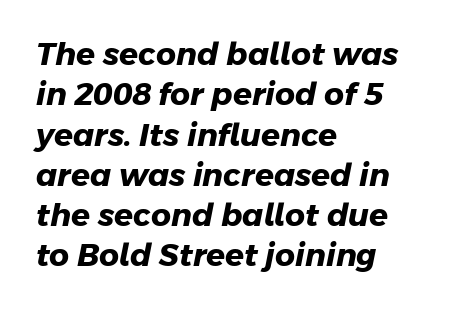
Q: Is the text bold? A: Yes.
Q: Is the typeface a serif or a sans-serif typeface? A: Sans-serif.
Q: Is the text underlined? A: No.
Q: How is the paragraph aligned? A: Left-aligned.
Q: Is the spacing between letters normal or unusually wide? A: Normal.
Q: Is the spacing between lines tight, normal or loose? A: Normal.
Q: Width (condensed, normal, or wide)? A: Normal.
Q: Stroke contrast? A: Low.
Q: x-height? A: Medium.
Q: Monospaced? A: No.
